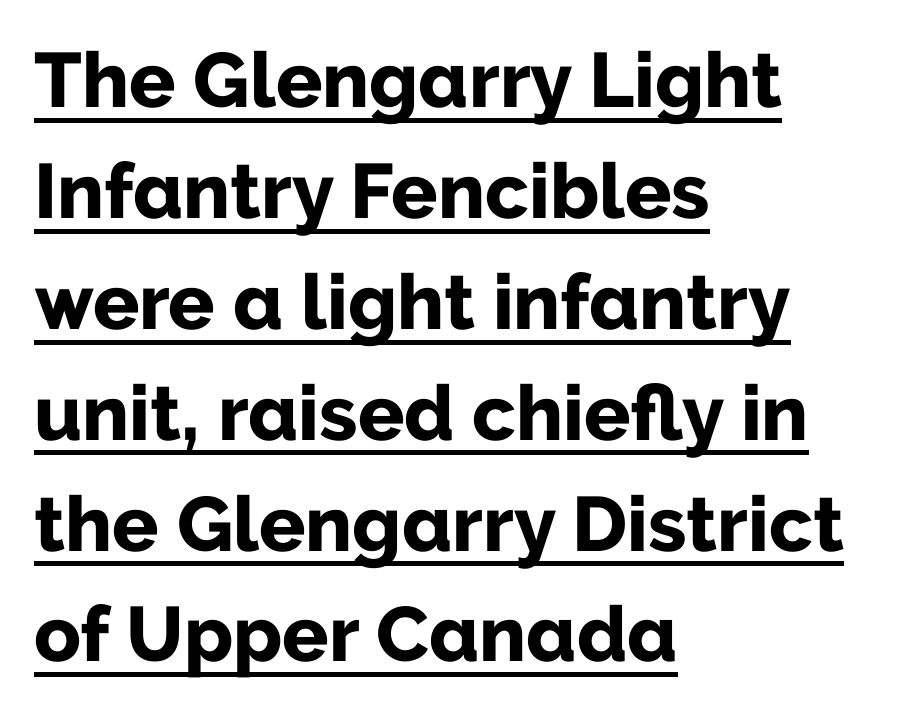
Q: Is the text bold? A: Yes.
Q: Is the text italic (slanted)? A: No, it is upright.
Q: Is the typeface a serif or a sans-serif typeface? A: Sans-serif.
Q: Is the text underlined? A: Yes.
Q: How is the paragraph aligned? A: Left-aligned.
Q: Is the spacing between letters normal or unusually wide? A: Normal.
Q: Is the spacing between lines tight, normal or loose? A: Normal.
Q: Width (condensed, normal, or wide)? A: Normal.
Q: Stroke contrast? A: Low.
Q: x-height? A: Medium.
Q: Monospaced? A: No.
